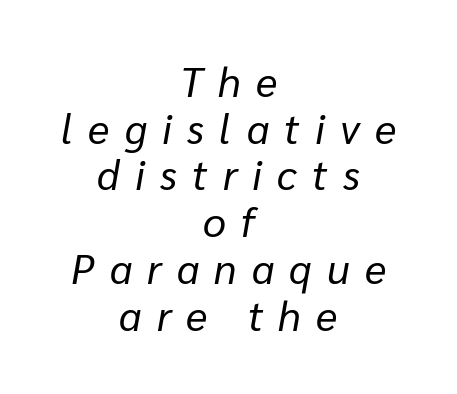
Q: Is the text bold? A: No.
Q: Is the text italic (slanted)? A: Yes, it leans right by about 10 degrees.
Q: Is the text underlined? A: No.
Q: How is the paragraph aligned? A: Centered.
Q: Is the spacing between letters normal or unusually wide? A: Unusually wide.
Q: Is the spacing between lines tight, normal or loose? A: Tight.
Q: Width (condensed, normal, or wide)? A: Normal.
Q: Stroke contrast? A: Low.
Q: x-height? A: Medium.
Q: Monospaced? A: No.
